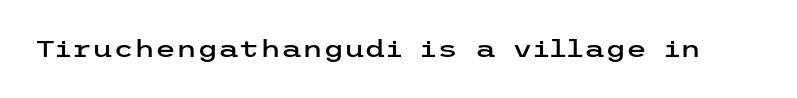
The image shows 24 px text type, upright; set normal letter spacing, not underlined.
